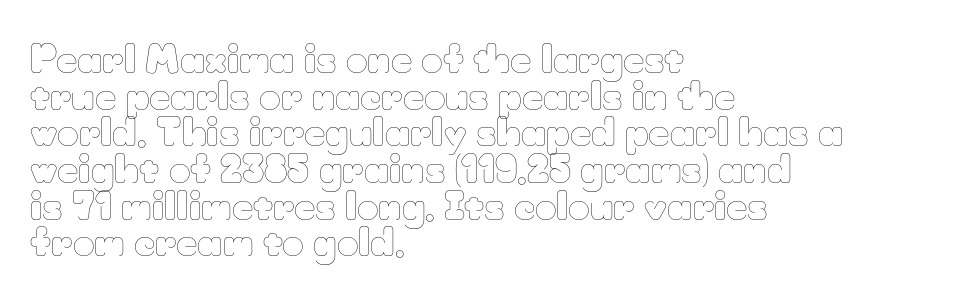
{"italic": "no", "bold": "no", "weight": "thin", "width": "normal", "stroke_contrast": "low", "x_height": "small", "monospaced": "no", "underline": "no", "align": "left", "line_spacing": "tight", "line_spacing_ratio": 0.99, "letter_spacing": "normal", "letter_spacing_em": 0.0, "glyph_px": 37}
